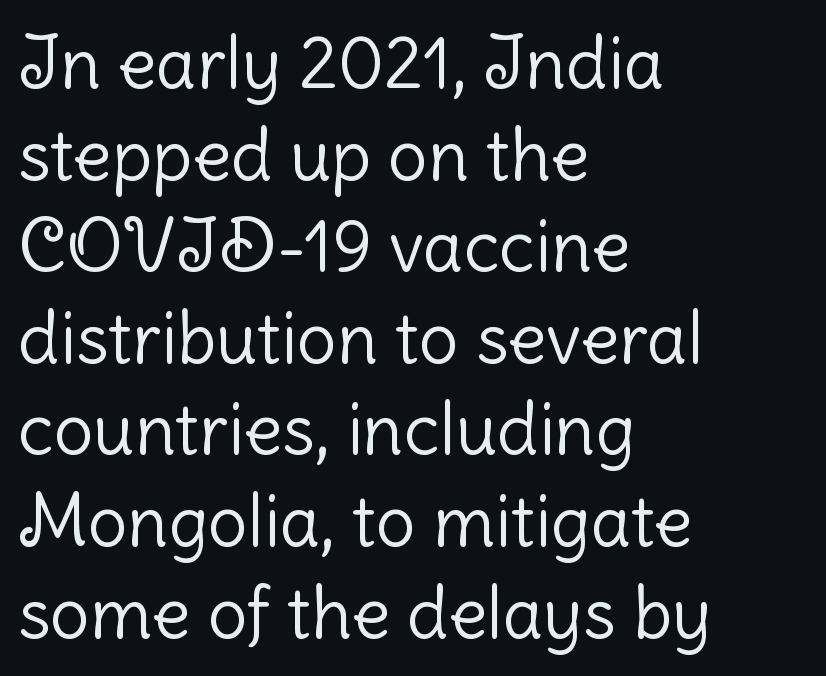
Q: Is the text bold? A: No.
Q: Is the text italic (slanted)? A: No, it is upright.
Q: Is the typeface a serif or a sans-serif typeface? A: Sans-serif.
Q: Is the text underlined? A: No.
Q: How is the paragraph aligned? A: Left-aligned.
Q: Is the spacing between letters normal or unusually wide? A: Normal.
Q: Is the spacing between lines tight, normal or loose? A: Normal.
Q: Width (condensed, normal, or wide)? A: Normal.
Q: Stroke contrast? A: Low.
Q: x-height? A: Medium.
Q: Monospaced? A: No.
